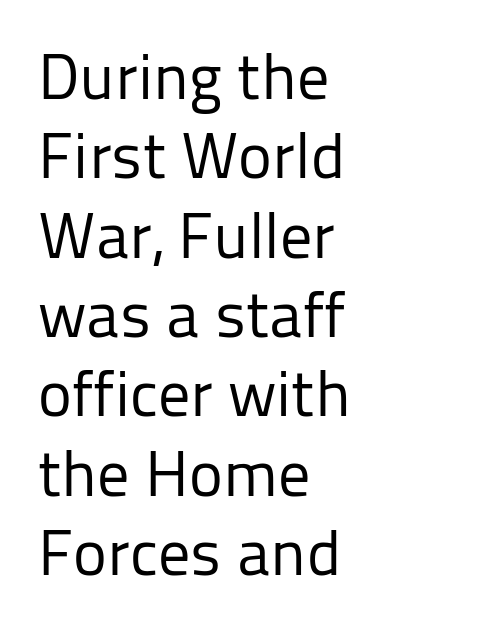
Q: Is the text bold? A: No.
Q: Is the text italic (slanted)? A: No, it is upright.
Q: Is the typeface a serif or a sans-serif typeface? A: Sans-serif.
Q: Is the text underlined? A: No.
Q: How is the paragraph aligned? A: Left-aligned.
Q: Is the spacing between letters normal or unusually wide? A: Normal.
Q: Width (condensed, normal, or wide)? A: Normal.
Q: Stroke contrast? A: Low.
Q: x-height? A: Medium.
Q: Monospaced? A: No.
